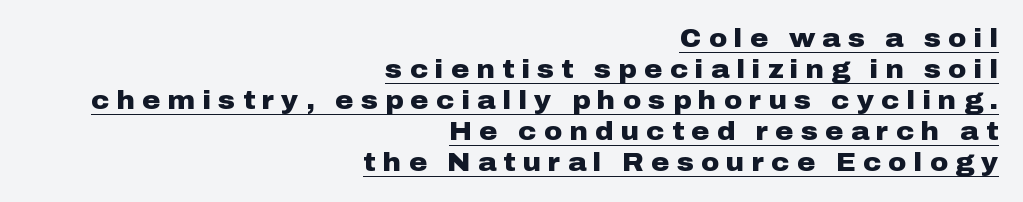
Designer's note — italics off, roman on. How are the letters spaced? Widely, with obvious added tracking. A baseline rule has been typeset under these characters. All the whitespace from short lines collects on the left.
